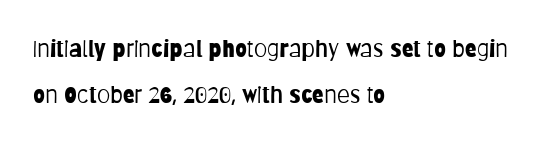
Short and long lines alike share a common starting point at left. The letters stand straight up with perfectly vertical stems. Underline: absent. One glance says open: line gaps are wider than usual. On a weight scale, this lands at 450 or below. The tracking reads as untouched default to a designer's eye.
